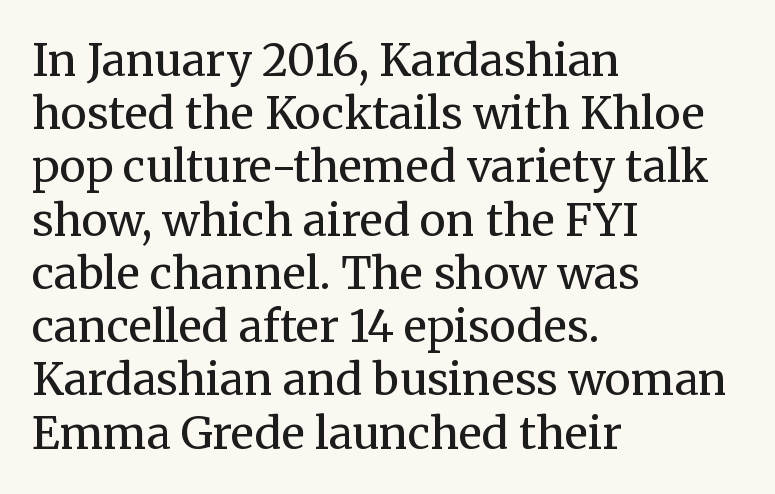
Words float on clear page, feet unadorned. This is the regular roman posture of the typeface. The weight would be labelled regular, book, light, or lighter still. Character widths vary here, with narrow letters taking less room than wide ones. Caption: standard tracking, unaltered. Old-style or modern, the face here clearly has serifs.
